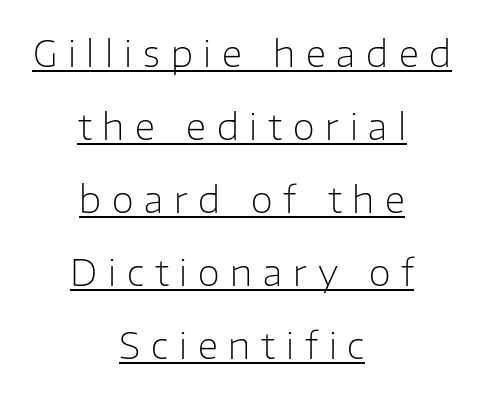
{"serif": "no", "italic": "no", "bold": "no", "weight": "light", "width": "normal", "stroke_contrast": "low", "x_height": "medium", "monospaced": "no", "underline": "yes", "align": "center", "line_spacing": "loose", "line_spacing_ratio": 2.03, "letter_spacing": "wide", "letter_spacing_em": 0.3, "glyph_px": 36}
